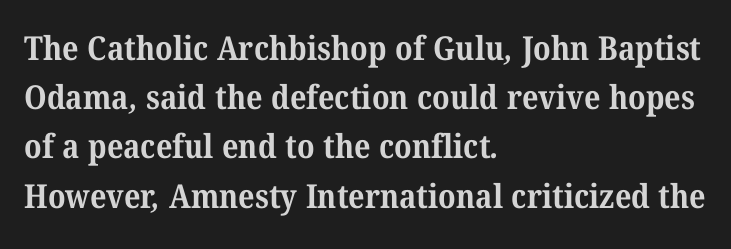
Its strokes are broad and dark, the hallmark of bold type. Proportional: the letters do not fall into vertical columns. Observe the serifs anchoring each vertical stroke in this sample. The lines in this sample share a left origin and differ only in where they stop.
